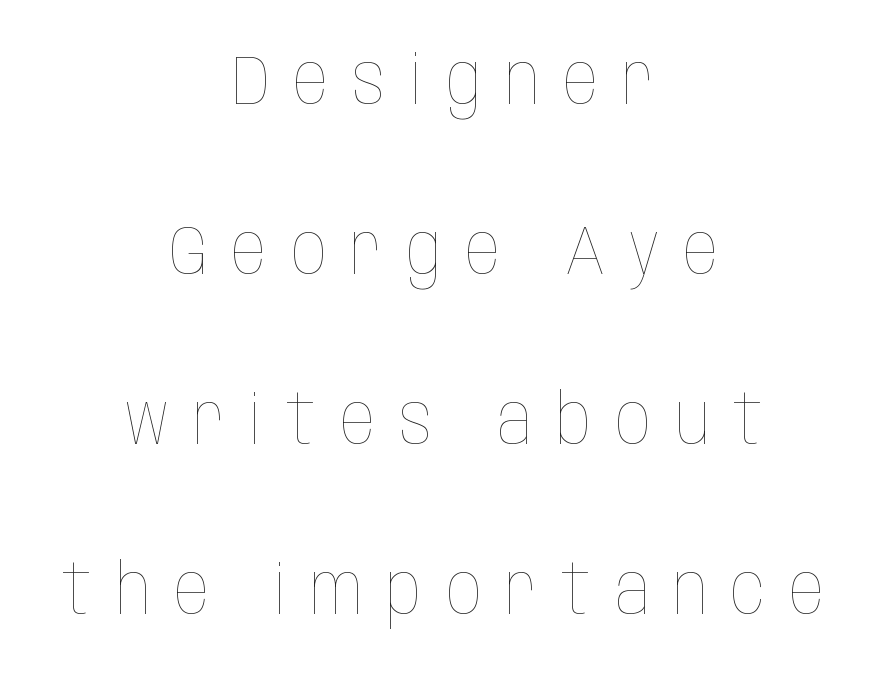
Q: Is the text bold? A: No.
Q: Is the text italic (slanted)? A: No, it is upright.
Q: Is the text underlined? A: No.
Q: How is the paragraph aligned? A: Centered.
Q: Is the spacing between letters normal or unusually wide? A: Unusually wide.
Q: Is the spacing between lines tight, normal or loose? A: Loose.
Q: Width (condensed, normal, or wide)? A: Condensed.
Q: Stroke contrast? A: Low.
Q: x-height? A: Large.
Q: Monospaced? A: No.
